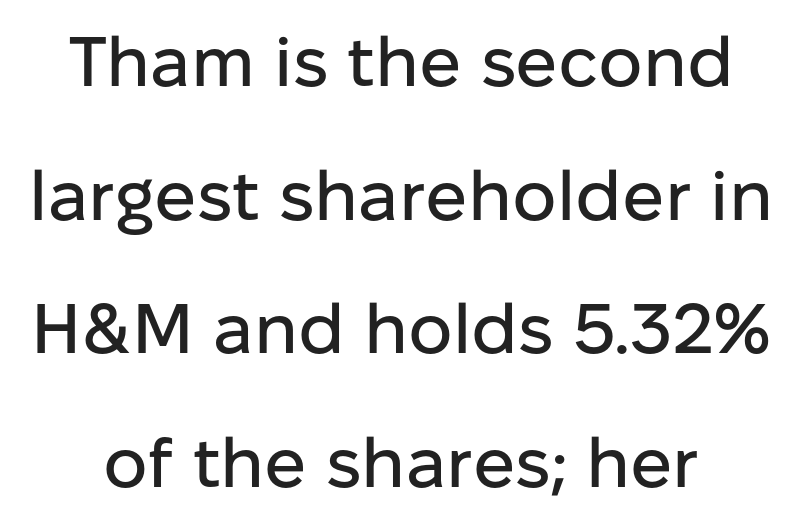
The image shows 70 px sans-serif type, upright; set centered, loose line spacing (1.91x), normal letter spacing, not underlined; low stroke contrast and a medium x-height.
